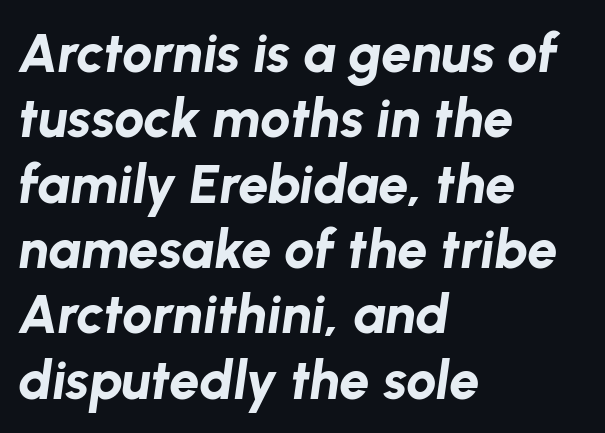
{"italic": "yes", "lean": "right", "slant_degrees": 8, "bold": "yes", "weight": "bold", "width": "normal", "stroke_contrast": "low", "x_height": "medium", "monospaced": "no", "underline": "no", "align": "left", "line_spacing_ratio": 1.21, "letter_spacing": "normal", "letter_spacing_em": 0.0, "glyph_px": 54}
